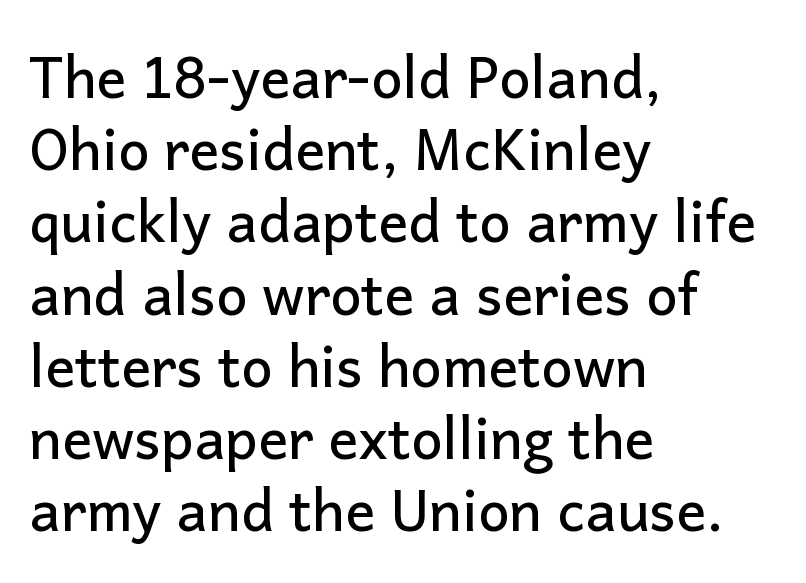
Q: Is the text italic (slanted)? A: No, it is upright.
Q: Is the typeface a serif or a sans-serif typeface? A: Sans-serif.
Q: Is the text underlined? A: No.
Q: How is the paragraph aligned? A: Left-aligned.
Q: Is the spacing between letters normal or unusually wide? A: Normal.
Q: Is the spacing between lines tight, normal or loose? A: Normal.
Q: Width (condensed, normal, or wide)? A: Normal.
Q: Stroke contrast? A: Low.
Q: x-height? A: Medium.
Q: Monospaced? A: No.
